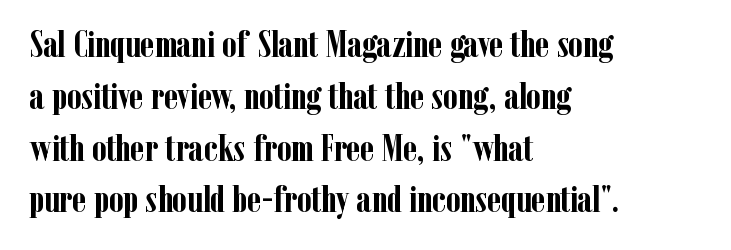
Q: Is the text bold? A: Yes.
Q: Is the text italic (slanted)? A: No, it is upright.
Q: Is the typeface a serif or a sans-serif typeface? A: Serif.
Q: Is the text underlined? A: No.
Q: How is the paragraph aligned? A: Left-aligned.
Q: Is the spacing between letters normal or unusually wide? A: Normal.
Q: Is the spacing between lines tight, normal or loose? A: Normal.
Q: Width (condensed, normal, or wide)? A: Condensed.
Q: Stroke contrast? A: Low.
Q: x-height? A: Medium.
Q: Monospaced? A: No.
